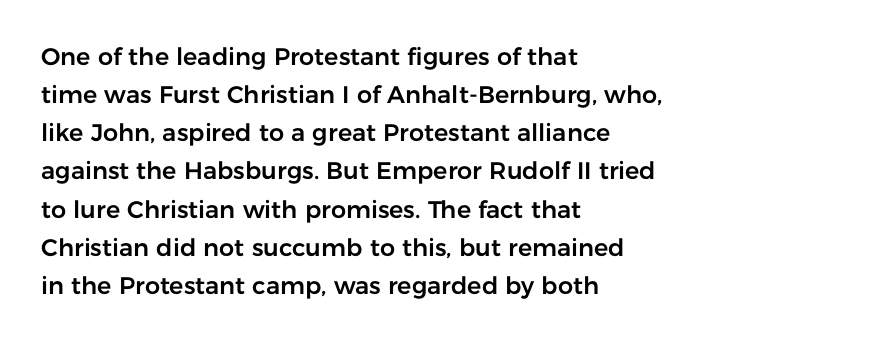
The image shows 24 px text type, upright; set left-aligned, normal line spacing (1.59x), normal letter spacing, not underlined.
